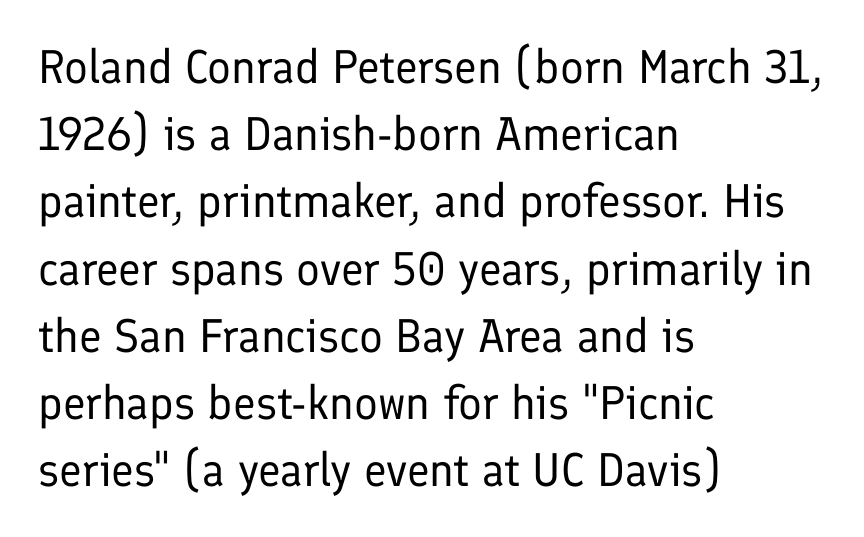
Q: Is the text bold? A: No.
Q: Is the text italic (slanted)? A: No, it is upright.
Q: Is the typeface a serif or a sans-serif typeface? A: Sans-serif.
Q: Is the text underlined? A: No.
Q: How is the paragraph aligned? A: Left-aligned.
Q: Is the spacing between letters normal or unusually wide? A: Normal.
Q: Is the spacing between lines tight, normal or loose? A: Normal.
Q: Width (condensed, normal, or wide)? A: Normal.
Q: Stroke contrast? A: Low.
Q: x-height? A: Medium.
Q: Monospaced? A: No.
